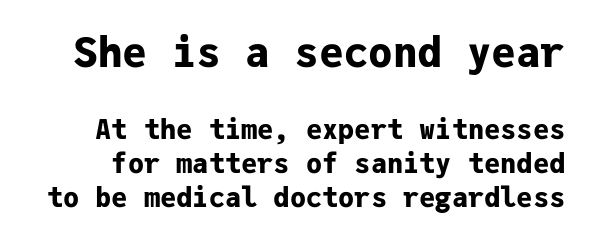
The image shows 41 px bold sans-serif type, upright, monospaced; set normal line spacing (1.27x), normal letter spacing, not underlined; the first (top) block is 1.52x larger; low stroke contrast and a medium x-height.
